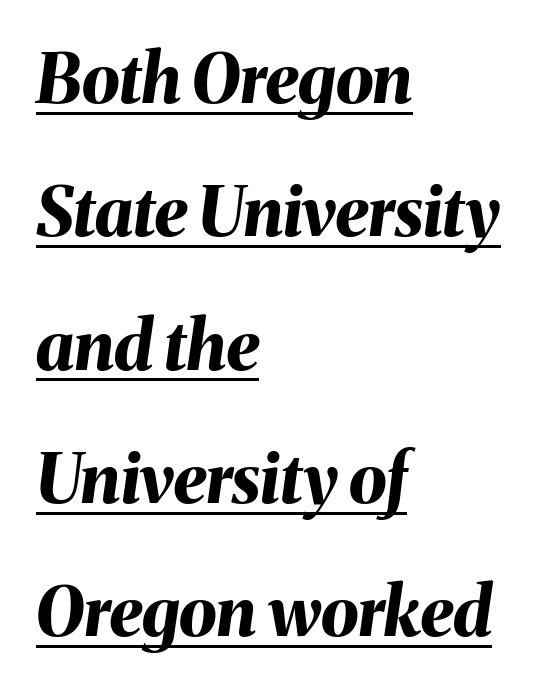
Q: Is the text bold? A: Yes.
Q: Is the text italic (slanted)? A: Yes, it leans right by about 8 degrees.
Q: Is the text underlined? A: Yes.
Q: How is the paragraph aligned? A: Left-aligned.
Q: Is the spacing between letters normal or unusually wide? A: Normal.
Q: Is the spacing between lines tight, normal or loose? A: Loose.
Q: Width (condensed, normal, or wide)? A: Normal.
Q: Stroke contrast? A: Medium.
Q: x-height? A: Medium.
Q: Monospaced? A: No.
